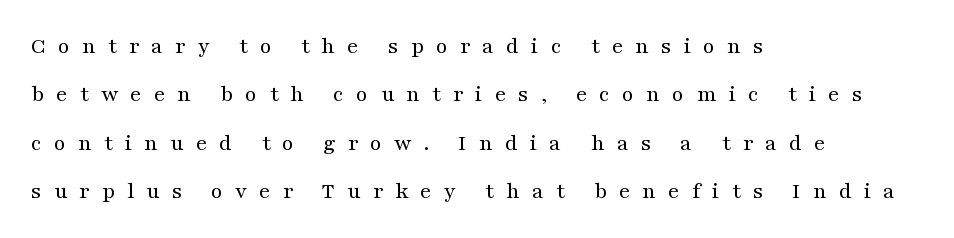
Q: Is the text bold? A: No.
Q: Is the text italic (slanted)? A: No, it is upright.
Q: Is the text underlined? A: No.
Q: How is the paragraph aligned? A: Left-aligned.
Q: Is the spacing between letters normal or unusually wide? A: Unusually wide.
Q: Is the spacing between lines tight, normal or loose? A: Loose.
